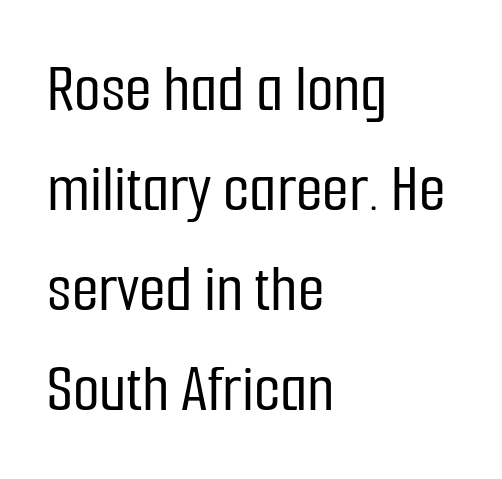
The vertical gap from one line to the next is medium. Characters follow at the spacing the type designer built in. What kind of face is this? One without serifs — a sans. Think of a printed novel: that variable character pitch is what you see here.
